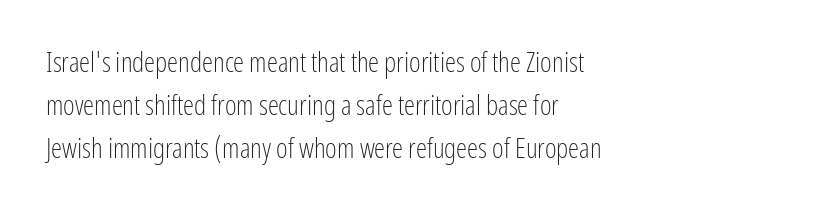
Does the leading feel generous? No, just average. This reads as an unemphasized weight, regular at the heaviest. You could not count columns in this text — the font is proportionally spaced. This is roman type, the default non-slanted kind.
